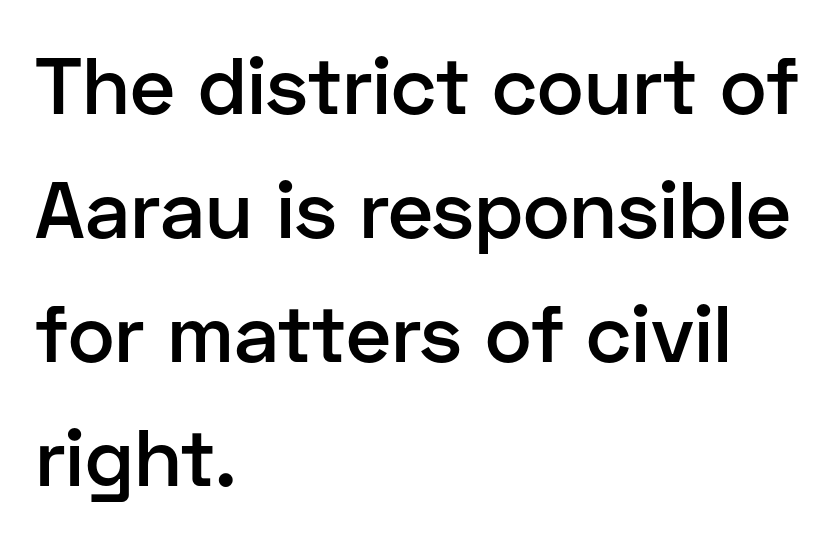
{"serif": "no", "italic": "no", "bold": "semi", "weight": "semibold", "width": "normal", "stroke_contrast": "low", "x_height": "medium", "monospaced": "no", "underline": "no", "align": "left", "line_spacing": "normal", "line_spacing_ratio": 1.55, "letter_spacing": "normal", "letter_spacing_em": 0.0, "glyph_px": 80}
